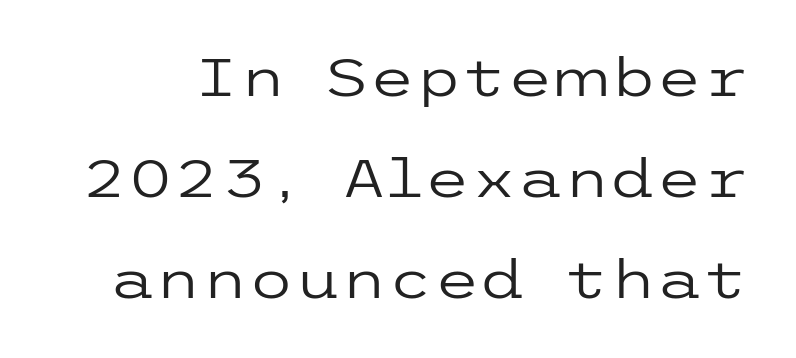
{"serif": "no", "italic": "no", "bold": "no", "weight": "regular", "width": "wide", "stroke_contrast": "low", "x_height": "medium", "underline": "no", "line_spacing": "loose", "line_spacing_ratio": 1.91, "letter_spacing": "normal", "letter_spacing_em": 0.0, "glyph_px": 53}
